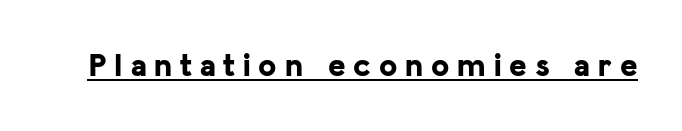
Q: Is the text bold? A: Yes.
Q: Is the text italic (slanted)? A: No, it is upright.
Q: Is the typeface a serif or a sans-serif typeface? A: Sans-serif.
Q: Is the text underlined? A: Yes.
Q: Is the spacing between letters normal or unusually wide? A: Unusually wide.
Q: Width (condensed, normal, or wide)? A: Normal.
Q: Stroke contrast? A: Low.
Q: x-height? A: Medium.
Q: Monospaced? A: No.
